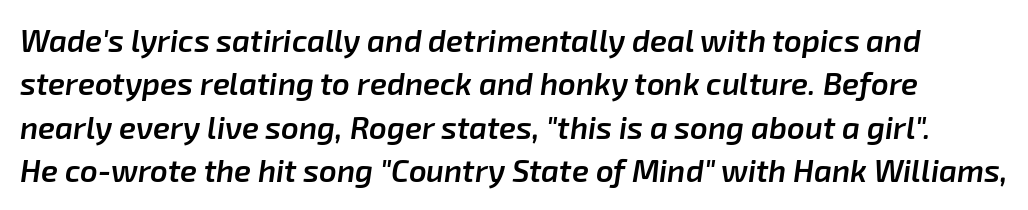
Q: Is the text bold? A: Semi-bold.
Q: Is the text italic (slanted)? A: Yes, it leans right by about 8 degrees.
Q: Is the text underlined? A: No.
Q: Is the spacing between letters normal or unusually wide? A: Normal.
Q: Is the spacing between lines tight, normal or loose? A: Normal.
Q: Width (condensed, normal, or wide)? A: Normal.
Q: Stroke contrast? A: Low.
Q: x-height? A: Medium.
Q: Monospaced? A: No.
